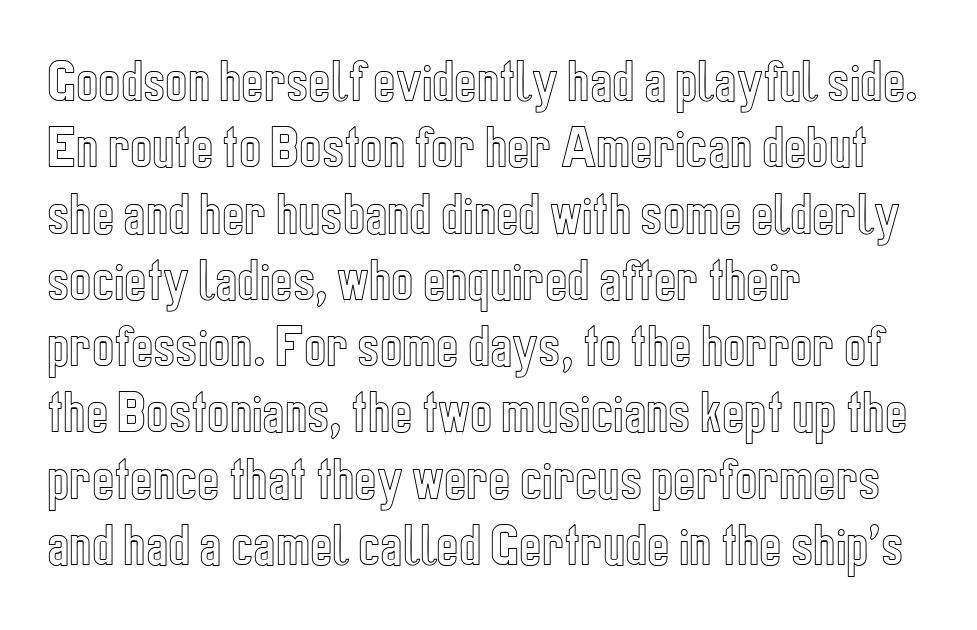
Q: Is the text italic (slanted)? A: No, it is upright.
Q: Is the text underlined? A: No.
Q: How is the paragraph aligned? A: Left-aligned.
Q: Is the spacing between letters normal or unusually wide? A: Normal.
Q: Is the spacing between lines tight, normal or loose? A: Normal.
Q: Width (condensed, normal, or wide)? A: Condensed.
Q: x-height? A: Medium.
Q: Monospaced? A: No.
